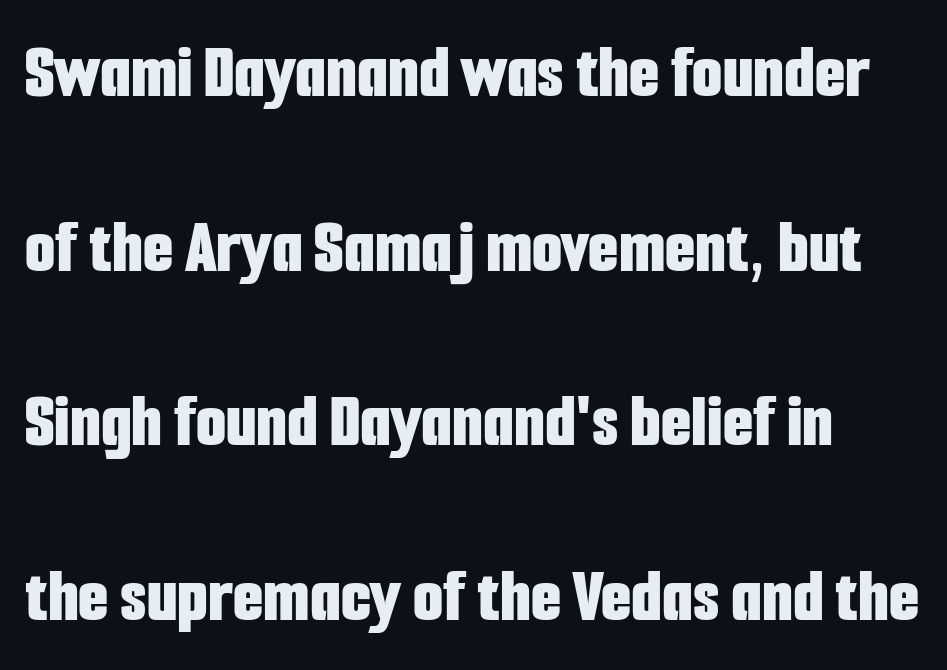
Q: Is the text bold? A: Yes.
Q: Is the text italic (slanted)? A: No, it is upright.
Q: Is the typeface a serif or a sans-serif typeface? A: Sans-serif.
Q: Is the text underlined? A: No.
Q: Is the spacing between letters normal or unusually wide? A: Normal.
Q: Is the spacing between lines tight, normal or loose? A: Loose.
Q: Width (condensed, normal, or wide)? A: Condensed.
Q: Stroke contrast? A: Low.
Q: x-height? A: Medium.
Q: Monospaced? A: No.
